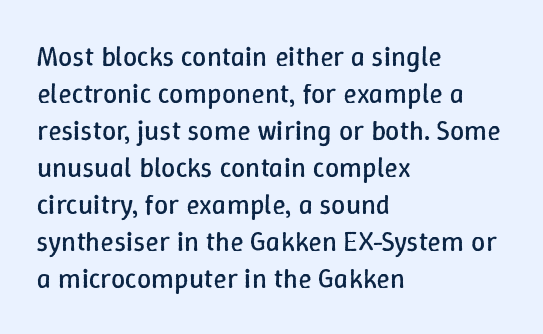
The image shows 28 px regular-weight type, upright; set left-aligned, normal line spacing (1.32x), normal letter spacing, not underlined; low stroke contrast and a medium x-height.
